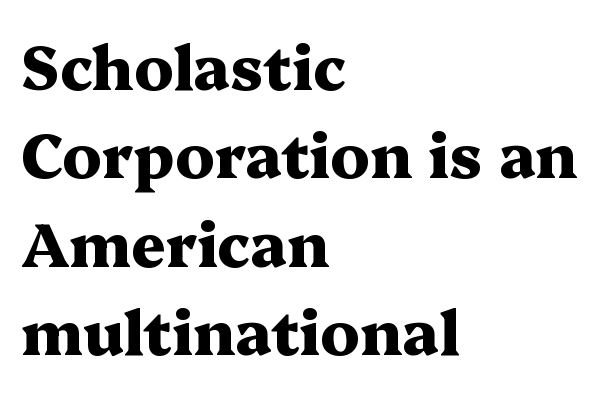
{"serif": "yes", "italic": "no", "bold": "yes", "weight": "heavy", "width": "wide", "stroke_contrast": "medium", "x_height": "medium", "monospaced": "no", "underline": "no", "align": "left", "line_spacing": "normal", "line_spacing_ratio": 1.45, "letter_spacing": "normal", "letter_spacing_em": 0.0, "glyph_px": 61}
